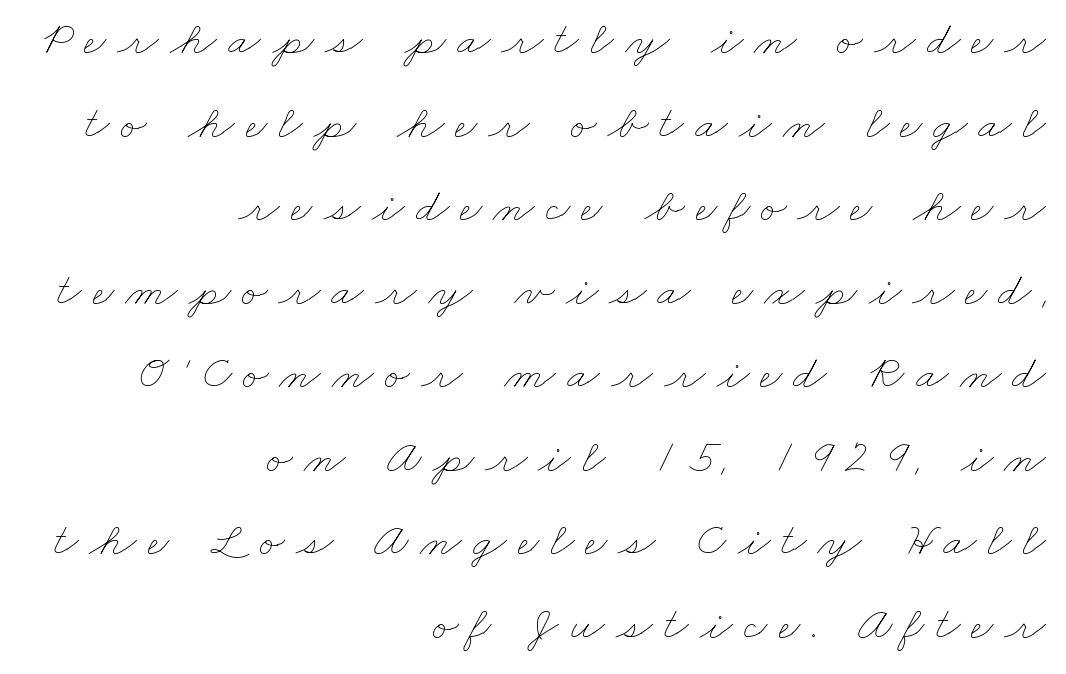
The image shows 48 px thin, wide type; set right-aligned, line spacing 1.74x, unusually wide letter spacing (+0.23 em), not underlined; low stroke contrast and a small x-height.
